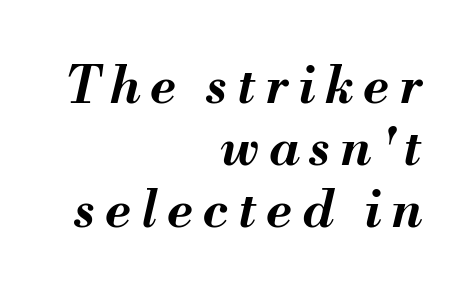
No word sits above an underline. The type is letterspaced generously, with wide tracking. Short and long lines alike share a common ending point at right. Note the varied advance widths — an 'i' is clearly narrower than an 'm'. The passage shown leans; its letterforms are oblique.
